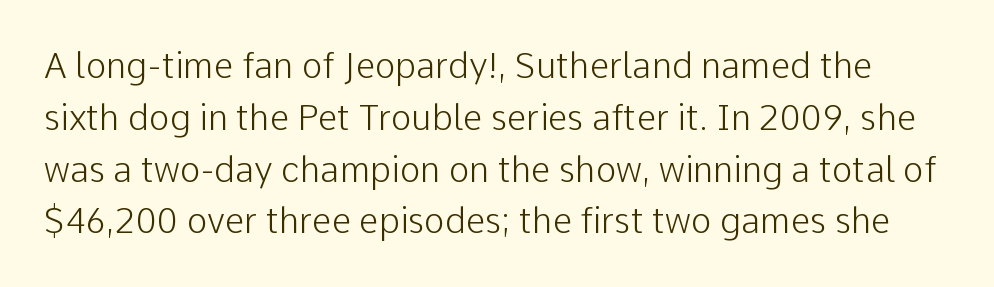
The image shows 35 px light sans-serif type, upright; set normal line spacing (1.48x), normal letter spacing, not underlined; low stroke contrast and a medium x-height.
